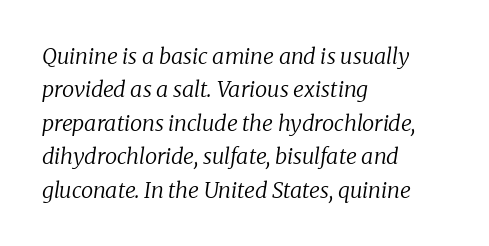
The image shows 22 px text type, italic (leaning right); set left-aligned, normal line spacing (1.52x), normal letter spacing, not underlined.
